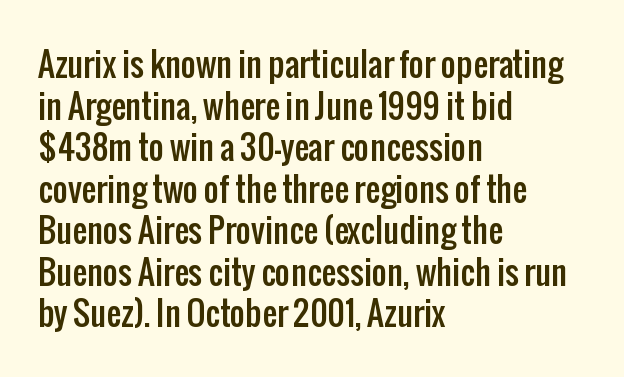
{"serif": "no", "italic": "no", "width": "condensed", "stroke_contrast": "low", "x_height": "medium", "monospaced": "no", "underline": "no", "align": "left", "line_spacing": "normal", "line_spacing_ratio": 1.26, "letter_spacing": "normal", "letter_spacing_em": 0.0, "glyph_px": 33}
